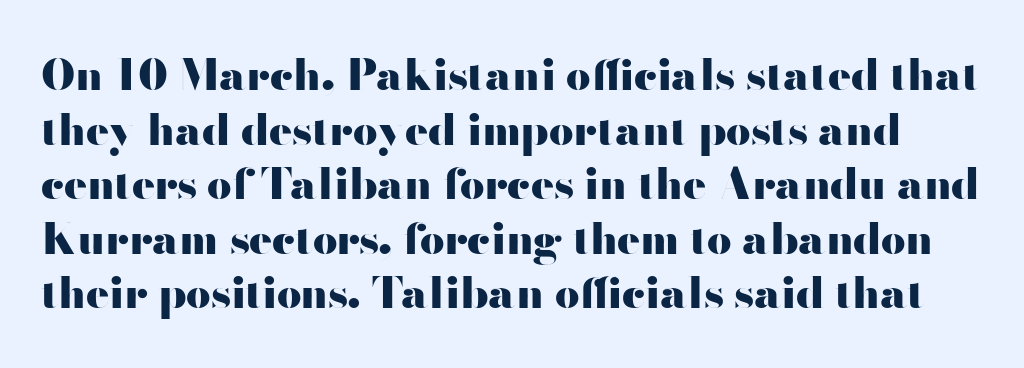
Think of a printed novel: that variable character pitch is what you see here. This sample uses an upright cut, with every glyph sitting square on the baseline. A typesetter would call this leading conventional body-copy spacing. Letters rest on an invisible, unmarked baseline. Pretty heavy lettering here — definitely bold.
